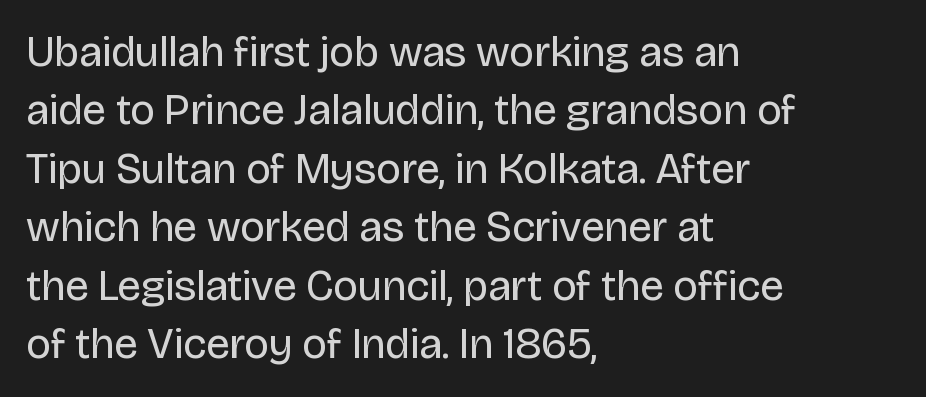
{"serif": "no", "italic": "no", "bold": "no", "weight": "regular", "width": "normal", "stroke_contrast": "low", "x_height": "large", "monospaced": "no", "underline": "no", "align": "left", "line_spacing": "normal", "line_spacing_ratio": 1.36, "letter_spacing": "normal", "letter_spacing_em": 0.0, "glyph_px": 43}
